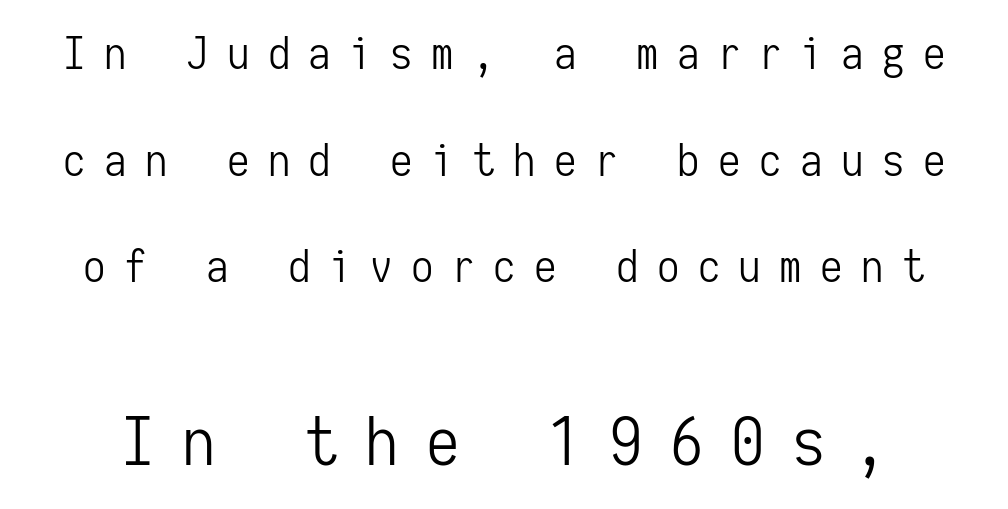
The image shows 67 px light, condensed sans-serif type, upright, monospaced; set loose line spacing (2.37x), unusually wide letter spacing (+0.41 em), not underlined; the second (bottom) block is 1.49x larger; low stroke contrast and a medium x-height.
